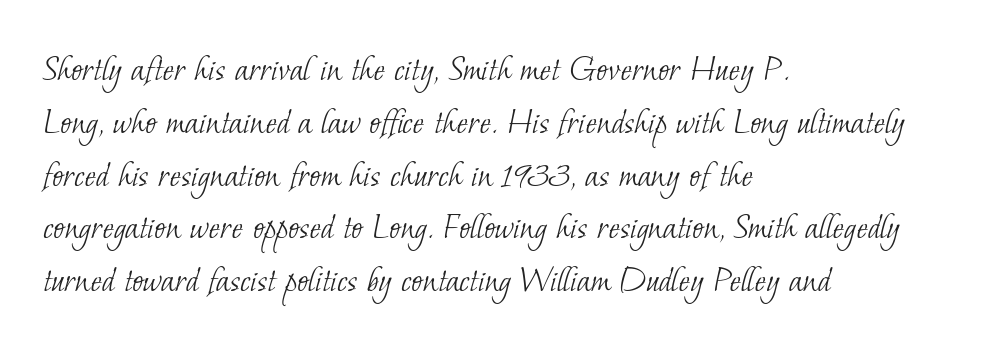
The image shows 38 px light serif type; set left-aligned, normal line spacing (1.39x), normal letter spacing, not underlined; low stroke contrast and a small x-height.
